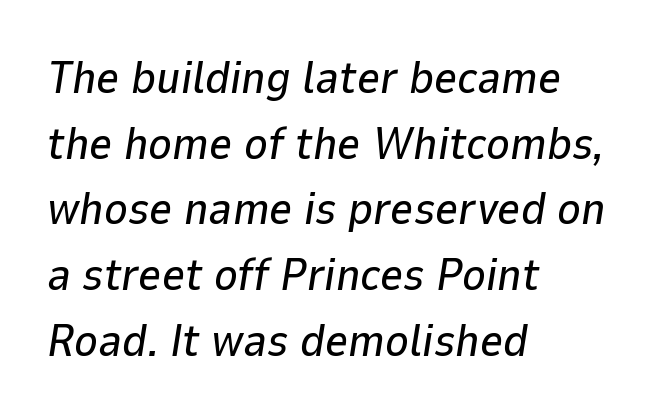
{"italic": "yes", "lean": "right", "slant_degrees": 9, "width": "normal", "stroke_contrast": "low", "x_height": "medium", "monospaced": "no", "underline": "no", "align": "left", "line_spacing": "normal", "line_spacing_ratio": 1.46, "letter_spacing": "normal", "letter_spacing_em": 0.0, "glyph_px": 45}
